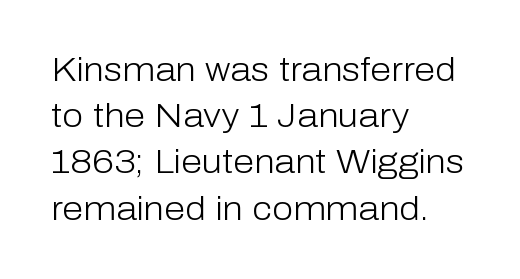
Q: Is the text bold? A: No.
Q: Is the text italic (slanted)? A: No, it is upright.
Q: Is the typeface a serif or a sans-serif typeface? A: Sans-serif.
Q: Is the text underlined? A: No.
Q: How is the paragraph aligned? A: Left-aligned.
Q: Is the spacing between letters normal or unusually wide? A: Normal.
Q: Is the spacing between lines tight, normal or loose? A: Normal.
Q: Width (condensed, normal, or wide)? A: Normal.
Q: Stroke contrast? A: Low.
Q: x-height? A: Medium.
Q: Monospaced? A: No.
